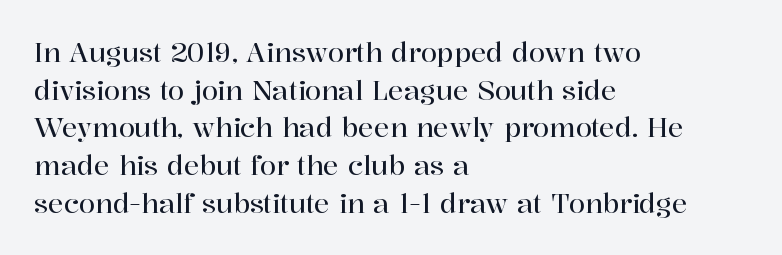
Which margin do the lines hug? The left one — the right edge is uneven. This sample uses plain, unmodified letter spacing. Glance below the letters and you will spot only blank space. Baseline-to-baseline distance is the conventional proportion of letter height.
